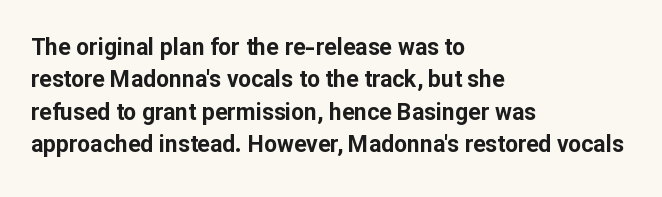
The image shows 23 px bold type, upright; set left-aligned, normal line spacing (1.41x), normal letter spacing, not underlined.
